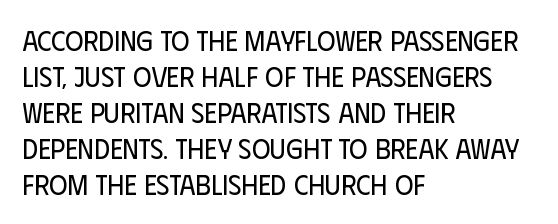
{"serif": "no", "italic": "no", "bold": "no", "weight": "regular", "width": "condensed", "stroke_contrast": "low", "x_height": "large", "monospaced": "no", "underline": "no", "align": "left", "line_spacing": "normal", "line_spacing_ratio": 1.29, "letter_spacing": "normal", "letter_spacing_em": 0.0, "glyph_px": 28}
